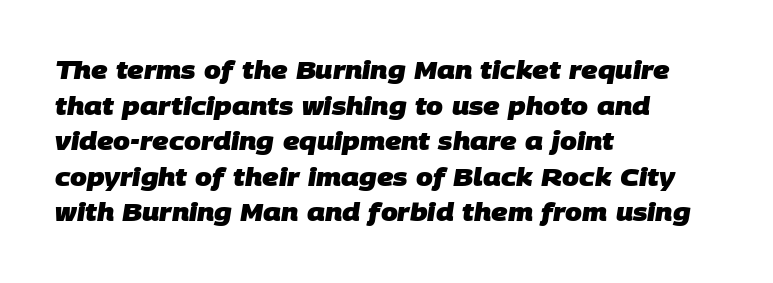
Q: Is the text bold? A: Yes.
Q: Is the text underlined? A: No.
Q: How is the paragraph aligned? A: Left-aligned.
Q: Is the spacing between letters normal or unusually wide? A: Normal.
Q: Is the spacing between lines tight, normal or loose? A: Normal.
